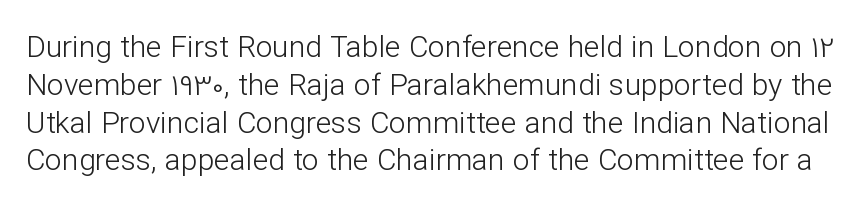
{"serif": "no", "italic": "no", "bold": "no", "weight": "light", "width": "normal", "stroke_contrast": "low", "x_height": "medium", "monospaced": "no", "underline": "no", "line_spacing": "normal", "line_spacing_ratio": 1.26, "letter_spacing": "normal", "letter_spacing_em": 0.0, "glyph_px": 30}
